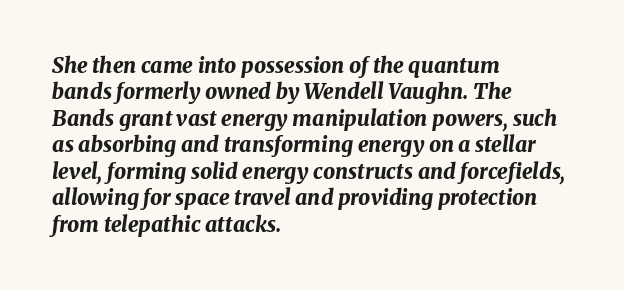
Q: Is the text bold? A: Yes.
Q: Is the text italic (slanted)? A: Yes, it leans right by about 8 degrees.
Q: Is the text underlined? A: No.
Q: How is the paragraph aligned? A: Left-aligned.
Q: Is the spacing between letters normal or unusually wide? A: Normal.
Q: Is the spacing between lines tight, normal or loose? A: Normal.
